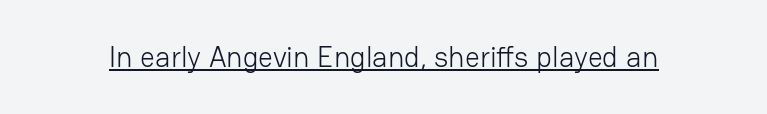
Q: Is the text bold? A: No.
Q: Is the text italic (slanted)? A: No, it is upright.
Q: Is the typeface a serif or a sans-serif typeface? A: Sans-serif.
Q: Is the text underlined? A: Yes.
Q: Is the spacing between letters normal or unusually wide? A: Normal.
Q: Width (condensed, normal, or wide)? A: Normal.
Q: Stroke contrast? A: Low.
Q: x-height? A: Medium.
Q: Monospaced? A: No.
